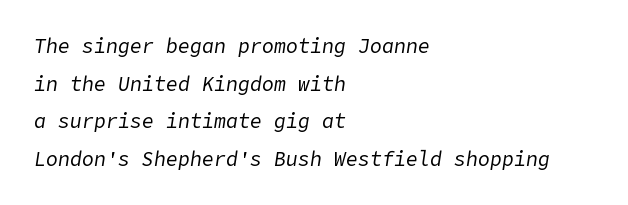
{"italic": "yes", "lean": "right", "slant_degrees": 9, "bold": "no", "underline": "no", "align": "left", "line_spacing_ratio": 1.88, "letter_spacing": "normal", "letter_spacing_em": 0.0, "glyph_px": 20}
